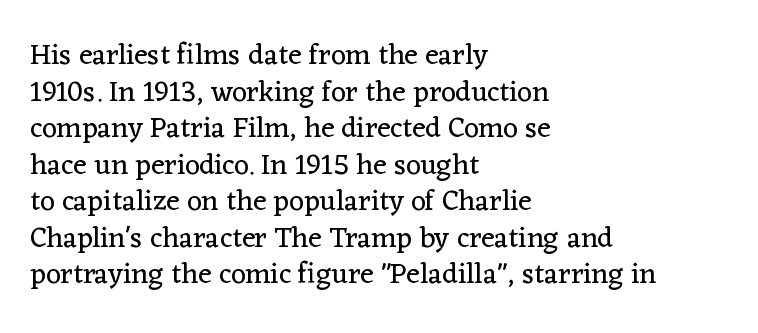
Quick note: not italic, upright. The rendering uses natural spacing where letterforms have individual widths. The letters carry serifs — small finishing strokes at the ends of their stems. Horizontal bands of white between lines are of average thickness. Descenders hang freely into open space.
